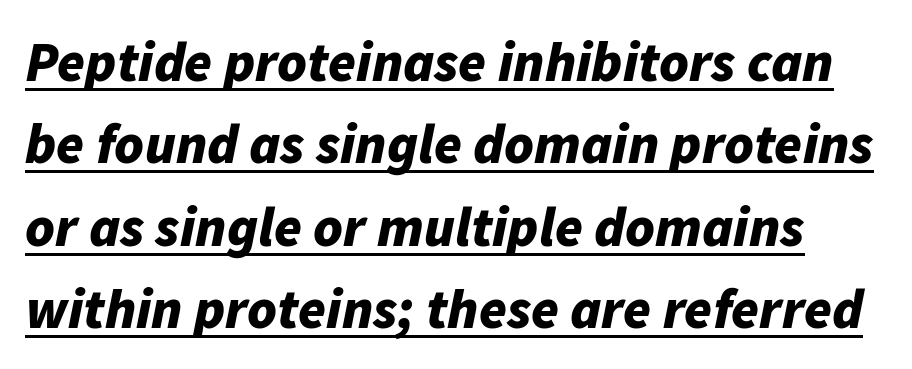
{"italic": "yes", "lean": "right", "slant_degrees": 11, "bold": "yes", "weight": "bold", "width": "normal", "stroke_contrast": "low", "x_height": "medium", "monospaced": "no", "underline": "yes", "line_spacing": "normal", "line_spacing_ratio": 1.47, "letter_spacing": "normal", "letter_spacing_em": 0.0, "glyph_px": 56}
